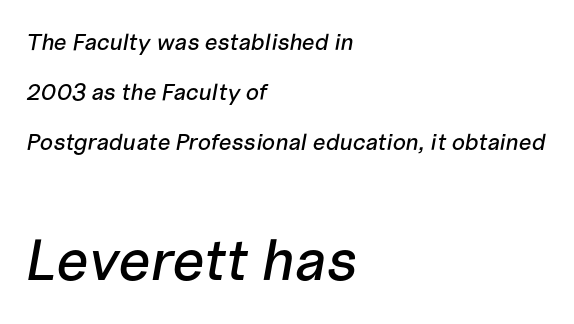
{"italic": "yes", "lean": "right", "slant_degrees": 10, "width": "normal", "stroke_contrast": "low", "x_height": "medium", "monospaced": "no", "underline": "no", "align": "left", "line_spacing": "loose", "line_spacing_ratio": 2.17, "letter_spacing": "normal", "letter_spacing_em": 0.0, "larger_block": "second", "size_ratio": 2.52, "glyph_px": 58}
